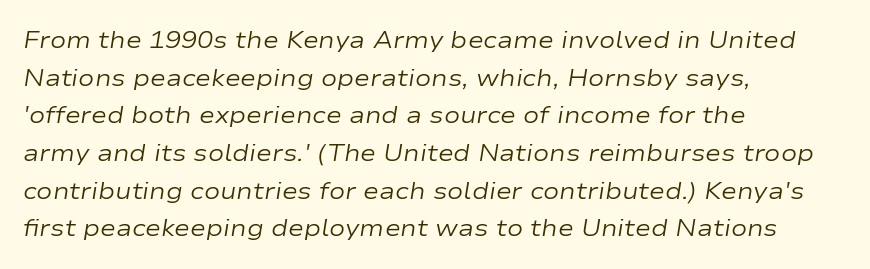
{"italic": "yes", "lean": "right", "slant_degrees": 9, "bold": "no", "underline": "no", "align": "left", "line_spacing": "normal", "line_spacing_ratio": 1.57, "letter_spacing": "normal", "letter_spacing_em": 0.0, "glyph_px": 24}
